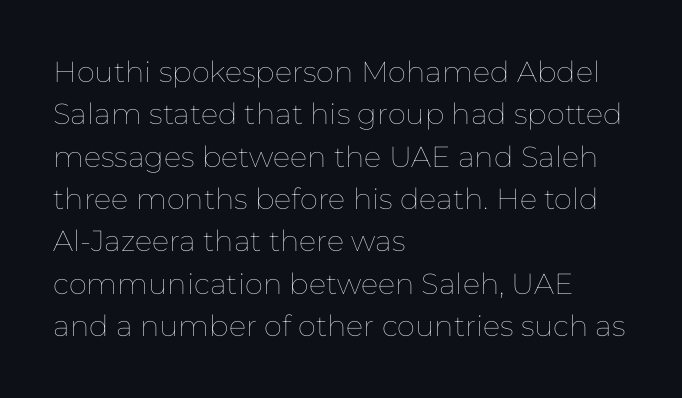
{"italic": "no", "bold": "no", "weight": "thin", "width": "normal", "stroke_contrast": "low", "x_height": "medium", "monospaced": "no", "underline": "no", "align": "left", "line_spacing": "normal", "line_spacing_ratio": 1.46, "letter_spacing": "normal", "letter_spacing_em": 0.0, "glyph_px": 29}
